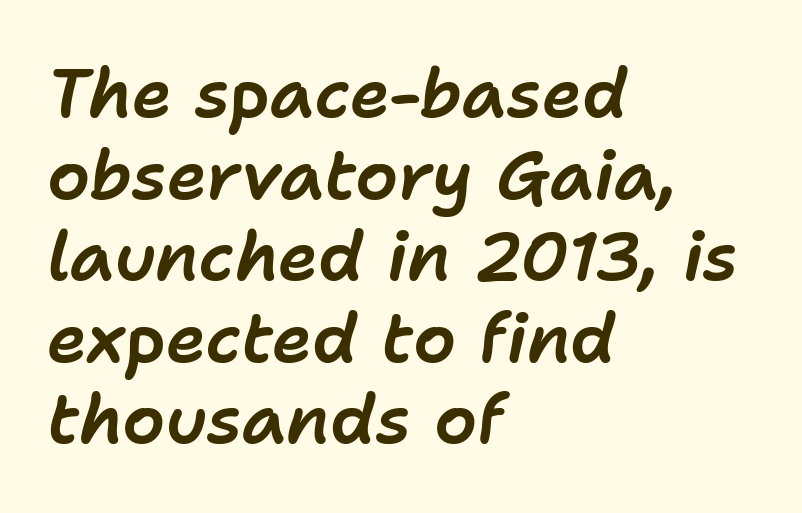
Q: Is the text italic (slanted)? A: Yes, it leans right by about 11 degrees.
Q: Is the text underlined? A: No.
Q: How is the paragraph aligned? A: Left-aligned.
Q: Is the spacing between letters normal or unusually wide? A: Normal.
Q: Width (condensed, normal, or wide)? A: Normal.
Q: Stroke contrast? A: Low.
Q: x-height? A: Medium.
Q: Monospaced? A: No.
